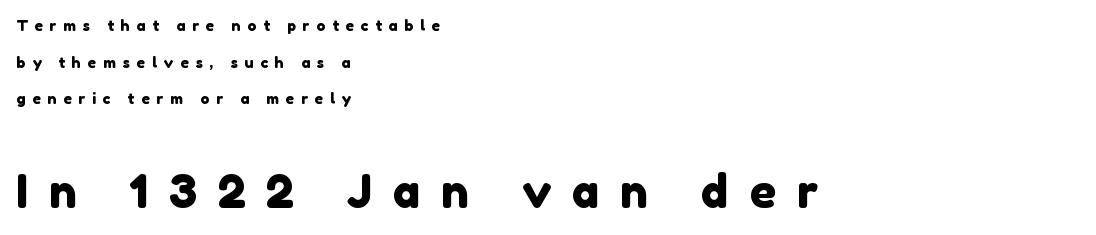
The image shows 46 px sans-serif type; set left-aligned, loose line spacing (2.44x), unusually wide letter spacing (+0.45 em), not underlined; the second (bottom) block is 3.07x larger; a medium x-height.
